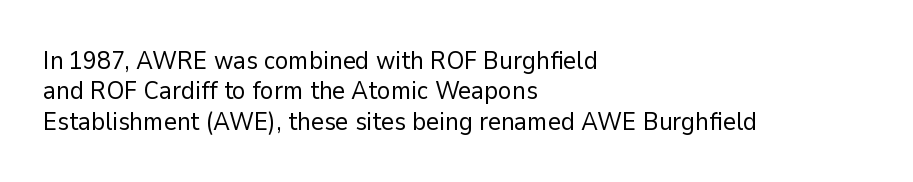
Q: Is the text bold? A: No.
Q: Is the text italic (slanted)? A: No, it is upright.
Q: Is the text underlined? A: No.
Q: How is the paragraph aligned? A: Left-aligned.
Q: Is the spacing between letters normal or unusually wide? A: Normal.
